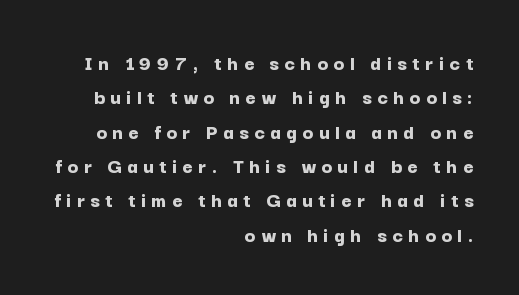
The image shows 22 px bold type, upright; set right-aligned, normal line spacing (1.56x), unusually wide letter spacing (+0.25 em), not underlined.
